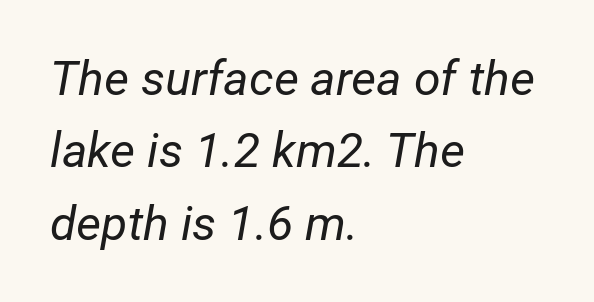
{"italic": "yes", "lean": "right", "slant_degrees": 12, "bold": "no", "weight": "regular", "width": "normal", "stroke_contrast": "low", "x_height": "medium", "monospaced": "no", "underline": "no", "align": "left", "line_spacing": "normal", "line_spacing_ratio": 1.51, "letter_spacing": "normal", "letter_spacing_em": 0.0, "glyph_px": 48}
